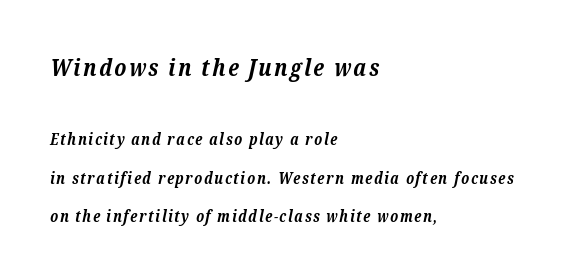
Nobody drew a line under any word here. Whoever set this chose breathing room over compactness in the vertical rhythm. What weight is shown? A full bold with thick strokes. Would a proofreader flag this as italicized? Yes. Top chunk: large. Bottom chunk: small.
